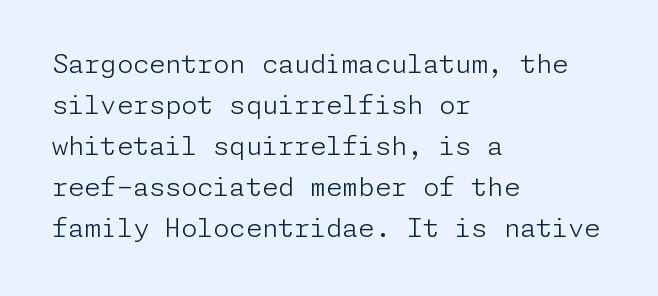
The words here are not underlined. Unbolded letterforms with no extra heft. Quick note: interline space is typical. These lines stack with their left ends in a neat column. Ordinary non-slanted type is in use. Here the glyphs are tracked normally, forming tight word shapes.
